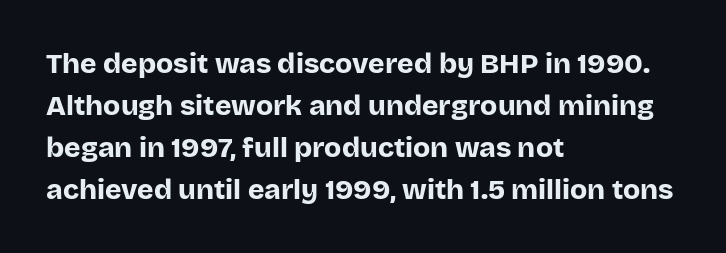
The image shows 28 px bold sans-serif type, upright; set left-aligned, normal line spacing (1.5x), normal letter spacing, not underlined; low stroke contrast and a large x-height.
